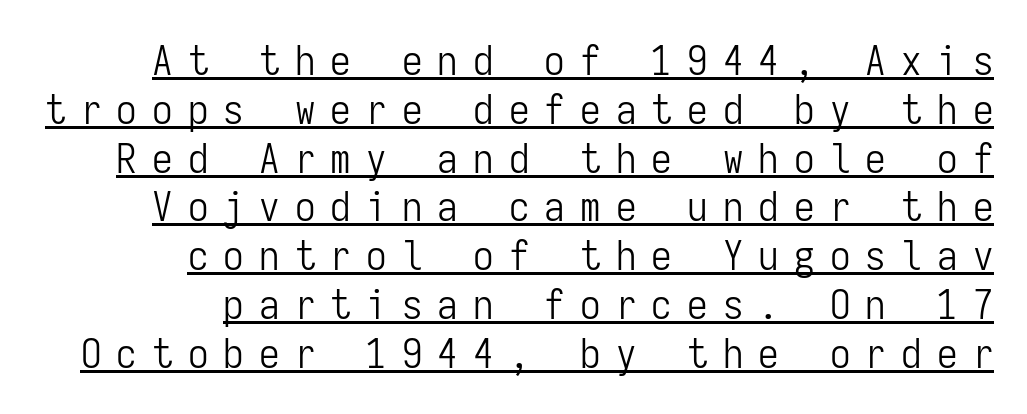
{"serif": "no", "italic": "no", "bold": "no", "weight": "light", "width": "condensed", "stroke_contrast": "low", "x_height": "medium", "monospaced": "yes", "underline": "yes", "align": "right", "line_spacing_ratio": 1.19, "letter_spacing": "wide", "letter_spacing_em": 0.37, "glyph_px": 41}
